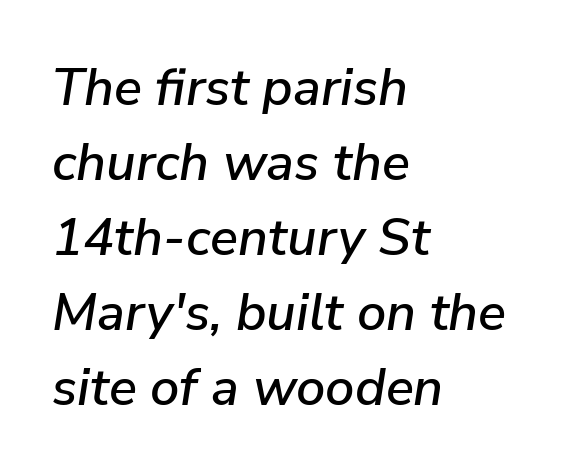
Only glyphs here, with clear space below each row. A typesetter would mark this as italic. Which margin do the lines hug? The left one — the right edge is uneven. The letters advance in unequal steps, a hallmark of proportional type. Here the glyphs are tracked normally, forming tight word shapes. In terms of leading, this rendering sits right in the middle.
